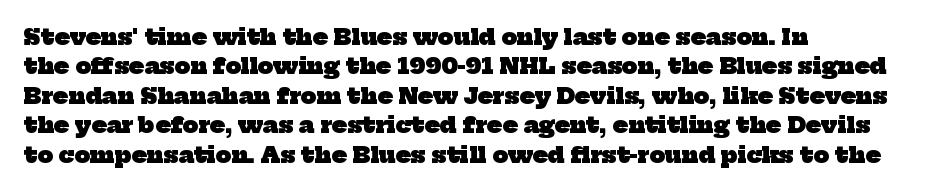
Q: Is the text bold? A: Yes.
Q: Is the text underlined? A: No.
Q: How is the paragraph aligned? A: Left-aligned.
Q: Is the spacing between letters normal or unusually wide? A: Normal.
Q: Is the spacing between lines tight, normal or loose? A: Normal.
